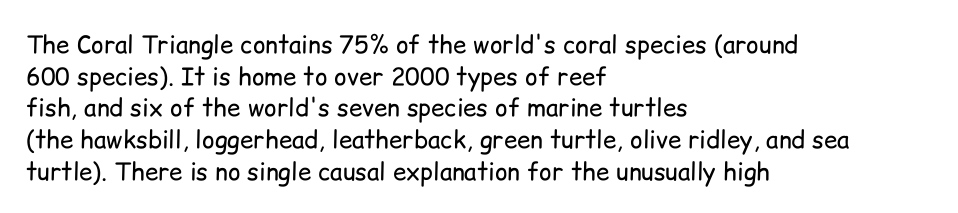
Q: Is the text bold? A: No.
Q: Is the text italic (slanted)? A: No, it is upright.
Q: Is the text underlined? A: No.
Q: How is the paragraph aligned? A: Left-aligned.
Q: Is the spacing between letters normal or unusually wide? A: Normal.
Q: Is the spacing between lines tight, normal or loose? A: Normal.
